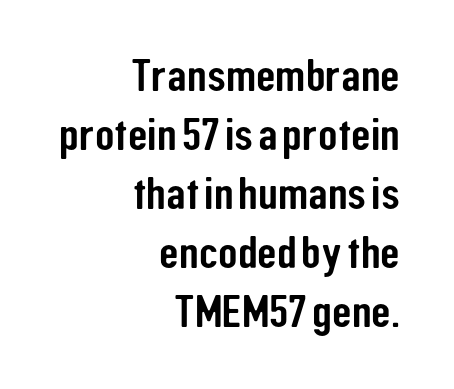
The image shows 45 px condensed sans-serif type, upright; set right-aligned, normal line spacing (1.31x), normal letter spacing, not underlined; low stroke contrast and a medium x-height.
